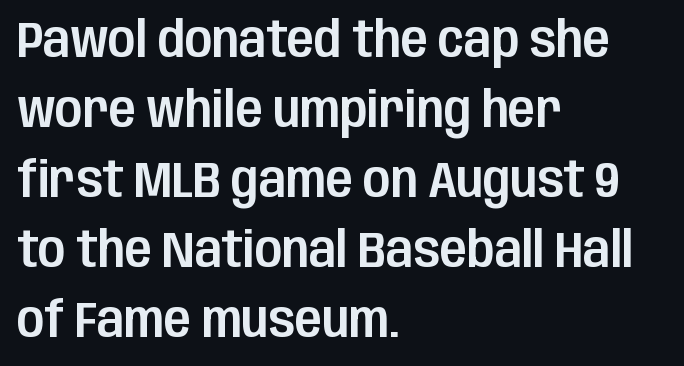
{"serif": "no", "italic": "no", "width": "condensed", "stroke_contrast": "low", "x_height": "large", "monospaced": "no", "underline": "no", "align": "left", "line_spacing": "normal", "line_spacing_ratio": 1.4, "letter_spacing": "normal", "letter_spacing_em": 0.0, "glyph_px": 50}
